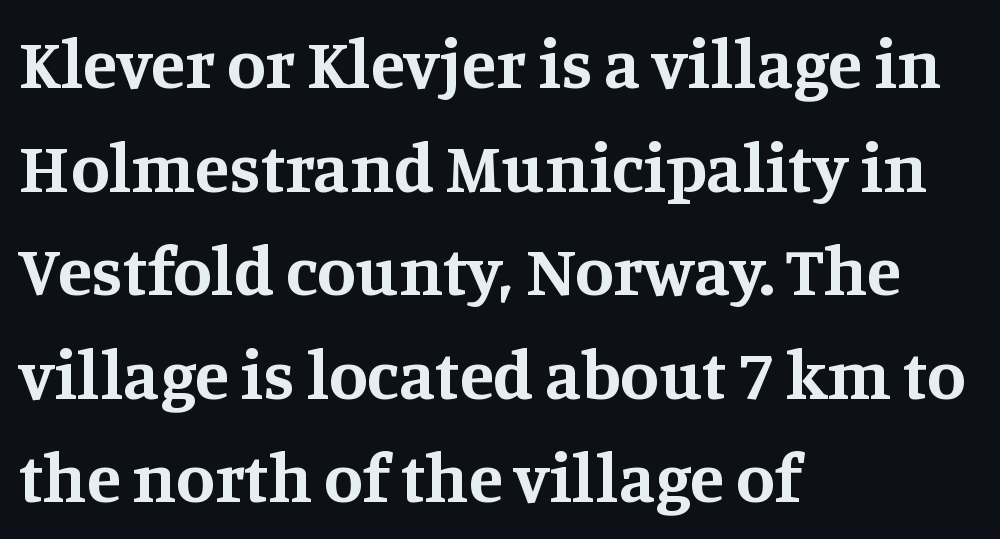
Q: Is the text bold? A: Yes.
Q: Is the text italic (slanted)? A: No, it is upright.
Q: Is the typeface a serif or a sans-serif typeface? A: Serif.
Q: Is the text underlined? A: No.
Q: How is the paragraph aligned? A: Left-aligned.
Q: Is the spacing between letters normal or unusually wide? A: Normal.
Q: Is the spacing between lines tight, normal or loose? A: Normal.
Q: Width (condensed, normal, or wide)? A: Normal.
Q: Stroke contrast? A: Medium.
Q: x-height? A: Large.
Q: Monospaced? A: No.
